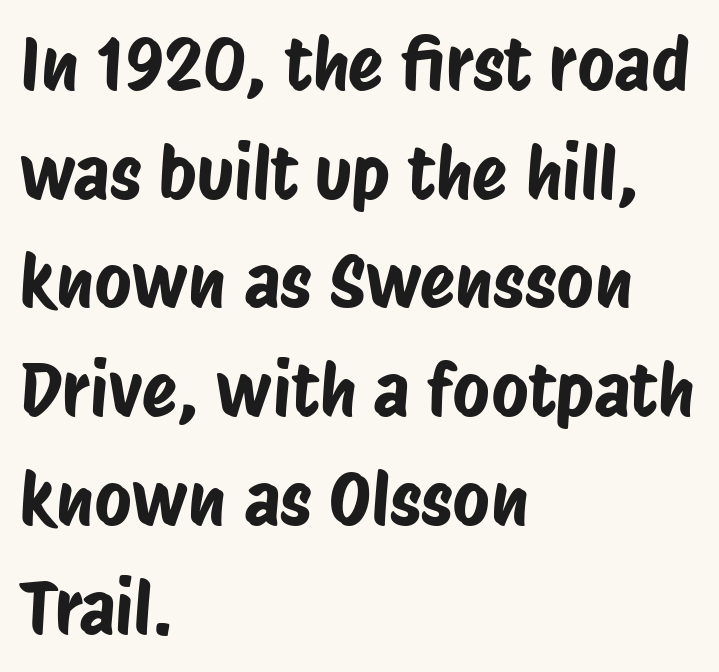
The image shows 72 px condensed sans-serif type; set left-aligned, normal line spacing (1.51x), normal letter spacing, not underlined; low stroke contrast and a large x-height.
